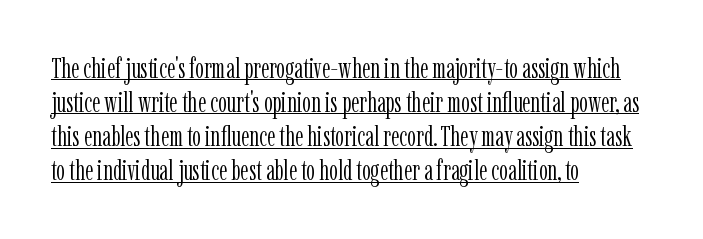
{"serif": "yes", "italic": "no", "bold": "no", "weight": "light", "width": "condensed", "stroke_contrast": "low", "x_height": "medium", "monospaced": "no", "underline": "yes", "align": "left", "line_spacing_ratio": 1.22, "letter_spacing": "normal", "letter_spacing_em": 0.0, "glyph_px": 28}
